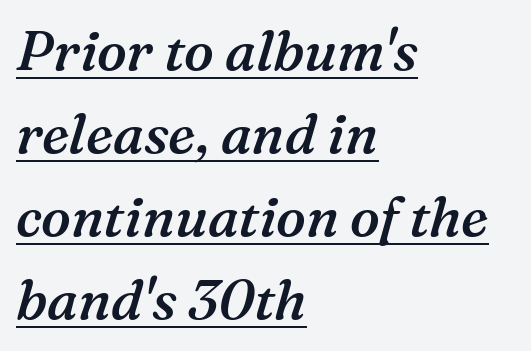
The letters are slanted; this is an italic face. Compared with undecorated copy, this sample adds a rule below the words. Line spacing here is normal. The typesetter chose a ragged-right arrangement here. What weight is shown? A semibold, between regular and bold. Is this a fixed-width face? No — the glyphs have proportional, varying widths.
